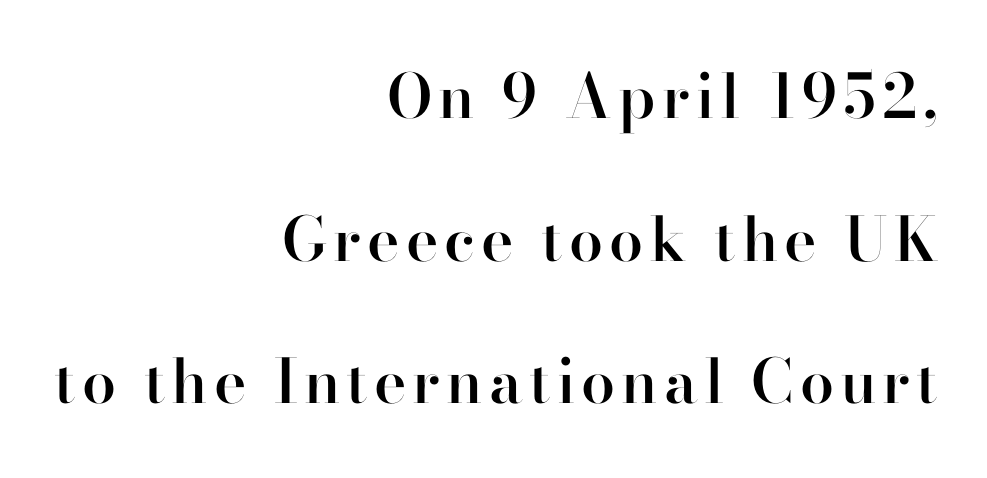
Q: Is the text bold? A: Semi-bold.
Q: Is the text italic (slanted)? A: No, it is upright.
Q: Is the typeface a serif or a sans-serif typeface? A: Serif.
Q: Is the text underlined? A: No.
Q: How is the paragraph aligned? A: Right-aligned.
Q: Is the spacing between lines tight, normal or loose? A: Loose.
Q: Width (condensed, normal, or wide)? A: Normal.
Q: Stroke contrast? A: High.
Q: x-height? A: Small.
Q: Monospaced? A: No.
